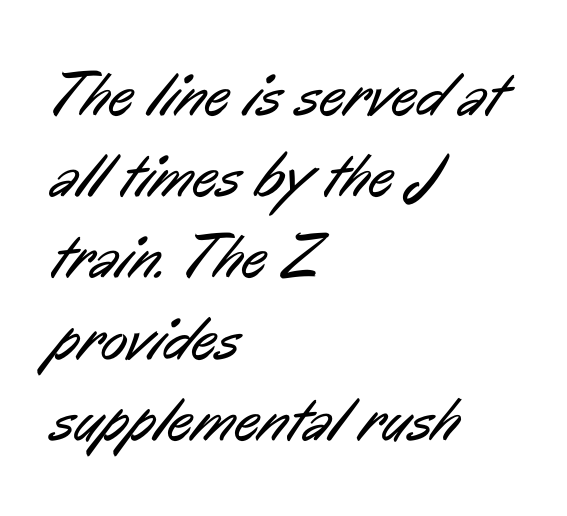
Is there much room between lines? A standard amount, neither cramped nor airy. Compared with a centered layout, this one pins lines to the left instead. The face looks like a standard text weight, possibly lighter. Spacing between characters is what you'd get straight out of the box. Honestly, there is no underline to notice here at all.
